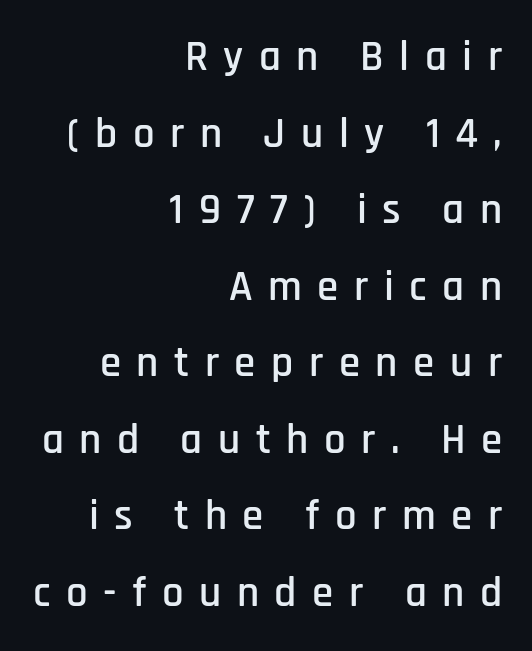
Q: Is the text italic (slanted)? A: No, it is upright.
Q: Is the typeface a serif or a sans-serif typeface? A: Sans-serif.
Q: Is the text underlined? A: No.
Q: How is the paragraph aligned? A: Right-aligned.
Q: Is the spacing between letters normal or unusually wide? A: Unusually wide.
Q: Width (condensed, normal, or wide)? A: Condensed.
Q: Stroke contrast? A: Low.
Q: x-height? A: Large.
Q: Monospaced? A: No.
